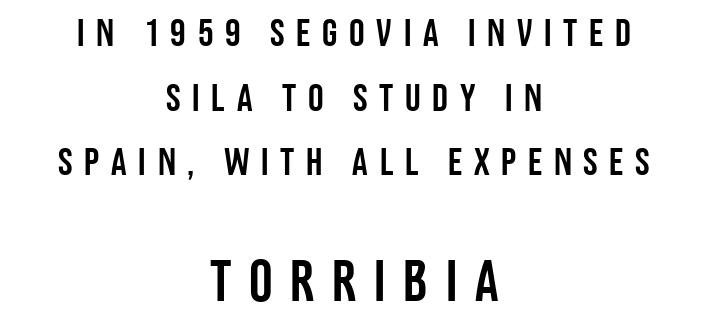
The image shows 59 px condensed sans-serif type, upright; set centered, normal line spacing (1.66x), unusually wide letter spacing (+0.3 em), not underlined; the second (bottom) block is 1.51x larger; low stroke contrast and a large x-height.
